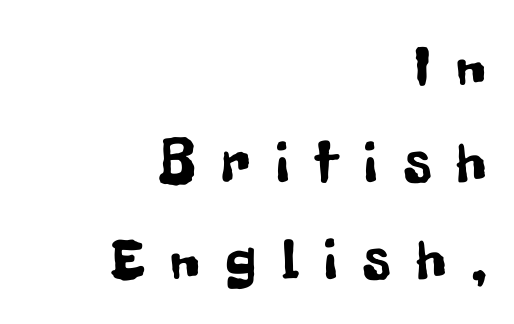
{"serif": "no", "italic": "no", "width": "condensed", "stroke_contrast": "low", "x_height": "medium", "monospaced": "no", "underline": "no", "align": "right", "line_spacing": "normal", "line_spacing_ratio": 1.64, "letter_spacing": "wide", "letter_spacing_em": 0.44, "glyph_px": 59}
